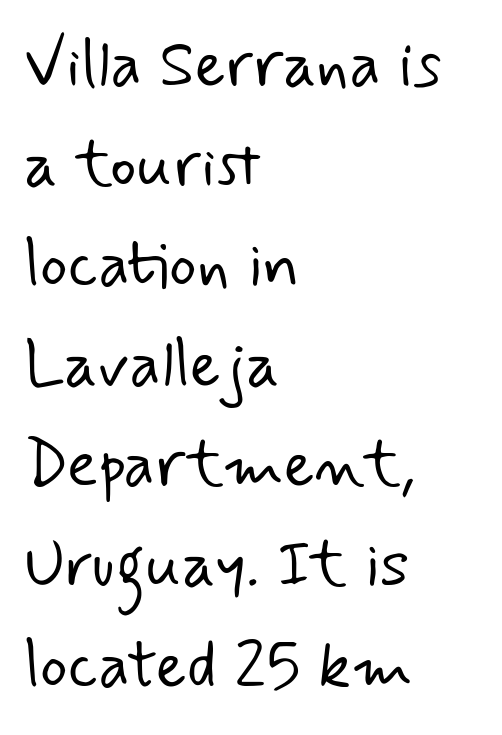
Q: Is the text bold? A: No.
Q: Is the typeface a serif or a sans-serif typeface? A: Sans-serif.
Q: Is the text underlined? A: No.
Q: How is the paragraph aligned? A: Left-aligned.
Q: Is the spacing between letters normal or unusually wide? A: Normal.
Q: Is the spacing between lines tight, normal or loose? A: Normal.
Q: Width (condensed, normal, or wide)? A: Normal.
Q: Stroke contrast? A: Low.
Q: x-height? A: Small.
Q: Monospaced? A: No.
